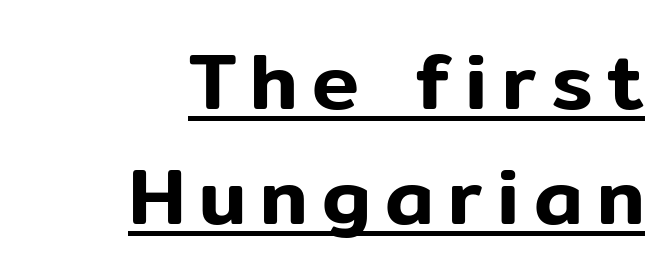
The image shows 79 px sans-serif type, upright; set right-aligned, normal line spacing (1.46x), underlined; low stroke contrast and a medium x-height.
